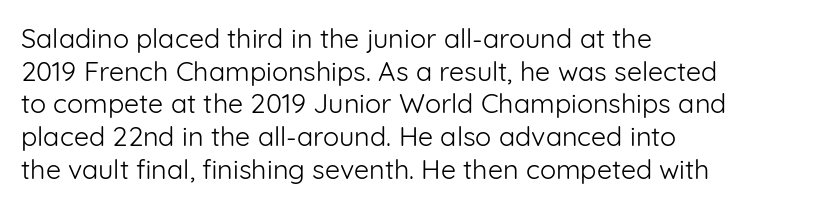
What stands out about the letter spacing? Nothing — it is the standard amount. This is not heavy type; no bold has been used. Just letters on the line, the space beneath them empty. Notice how the stems are strictly vertical — no italics here. This rendering uses left alignment, leaving the right contour irregular.
